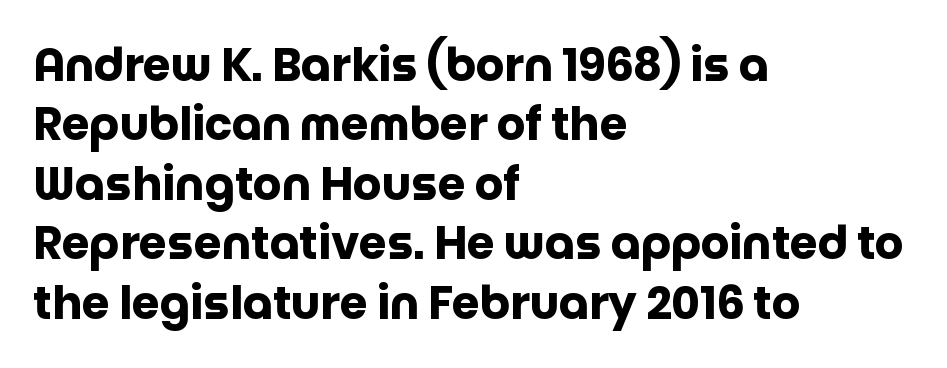
The image shows 45 px heavy sans-serif type, upright; set left-aligned, normal line spacing (1.32x), normal letter spacing, not underlined; low stroke contrast and a large x-height.
